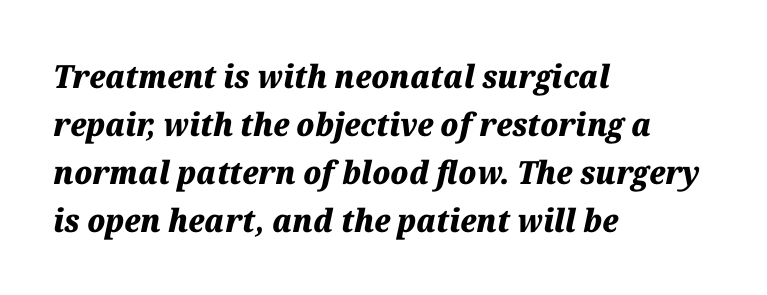
Underlining? Definitely not there. Think of a printed novel: that variable character pitch is what you see here. Yep, that's italic — everything's leaning. The face used here has the dense, thick strokes of a bold. Summary of vertical rhythm: regular, with standard interline spacing.
